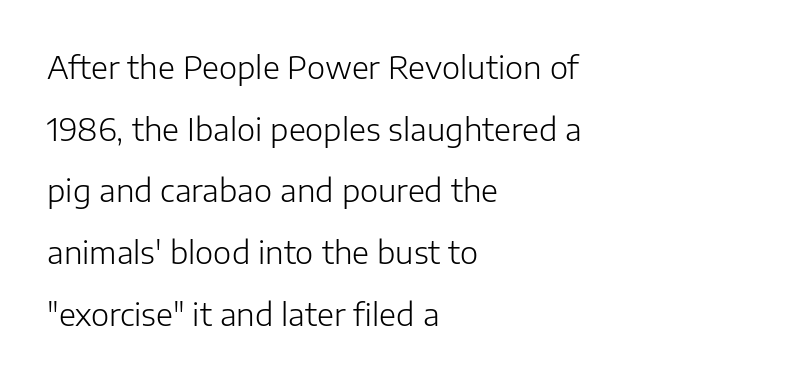
The lines are spread far apart with generous leading. Reading down the block, your eye returns to a fixed left position each line. This sample uses an upright cut, with every glyph sitting square on the baseline. This rendering features lettering with no underline. Default kerning and tracking; the words read as compact shapes.
